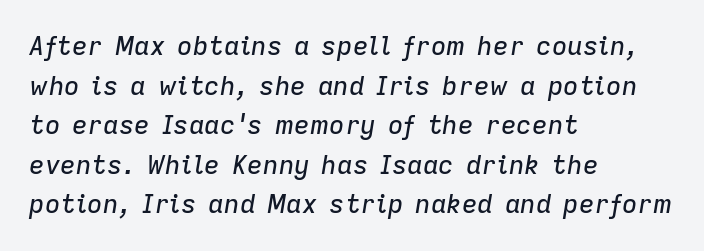
The image shows 26 px text type, italic (leaning right); set left-aligned, normal line spacing (1.52x), normal letter spacing, not underlined.
